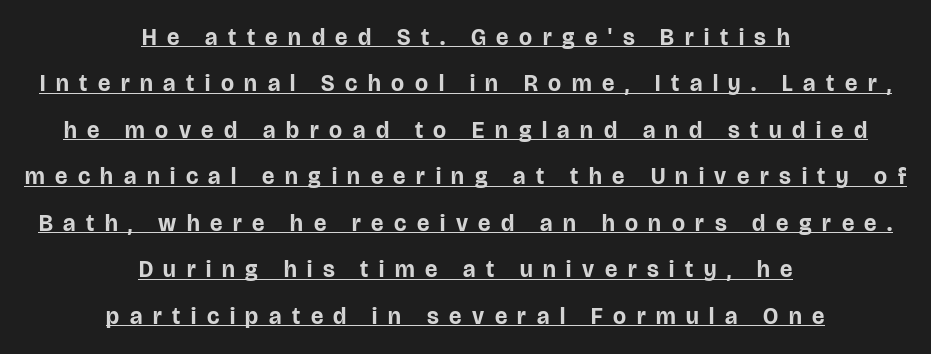
The image shows 23 px bold type, upright; set centered, loose line spacing (2.02x), unusually wide letter spacing (+0.46 em), underlined.
